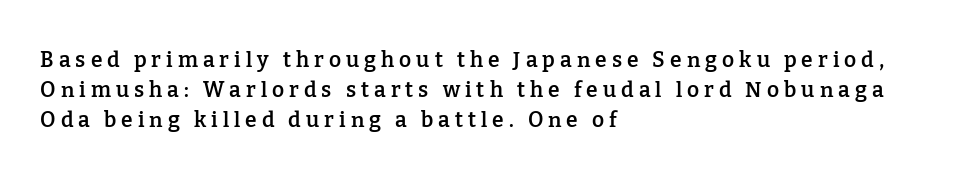
Q: Is the text bold? A: Semi-bold.
Q: Is the text italic (slanted)? A: No, it is upright.
Q: Is the text underlined? A: No.
Q: How is the paragraph aligned? A: Left-aligned.
Q: Is the spacing between letters normal or unusually wide? A: Unusually wide.
Q: Is the spacing between lines tight, normal or loose? A: Normal.
